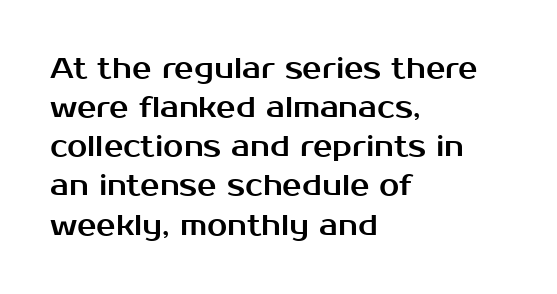
Ordinary non-slanted type is in use. The string is rendered with underlining switched off. Letterform terminals end flat and unadorned throughout the passage. These lines stack with their left ends in a neat column. No extra tracking has been applied to these lines.
